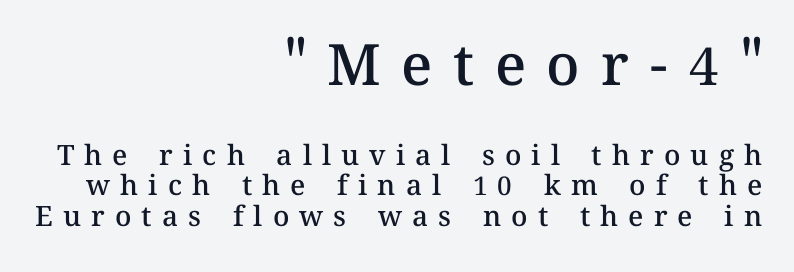
{"italic": "no", "bold": "semi", "weight": "semibold", "width": "normal", "stroke_contrast": "medium", "x_height": "medium", "monospaced": "no", "underline": "no", "align": "right", "line_spacing": "tight", "line_spacing_ratio": 1.08, "letter_spacing": "wide", "letter_spacing_em": 0.36, "larger_block": "first", "size_ratio": 2.04, "glyph_px": 57}
